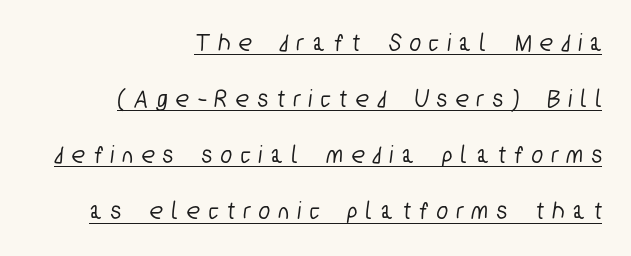
Layout note: lines flush right. Here the glyphs are tracked loosely, breaking word shapes into spaced letters. Each new line begins a long way beneath the previous one. The sample's only ornament is a line tracing under the words.
